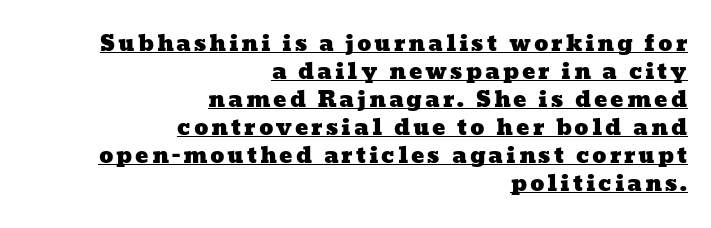
The image shows 22 px text type; set right-aligned, normal line spacing (1.27x), underlined.
